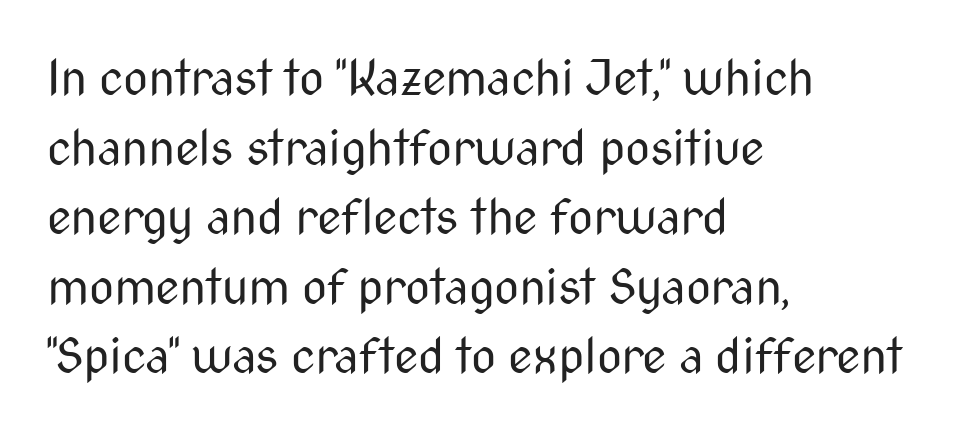
The image shows 49 px regular-weight, condensed sans-serif type, upright; set left-aligned, normal line spacing (1.42x), normal letter spacing, not underlined; medium stroke contrast and a medium x-height.
